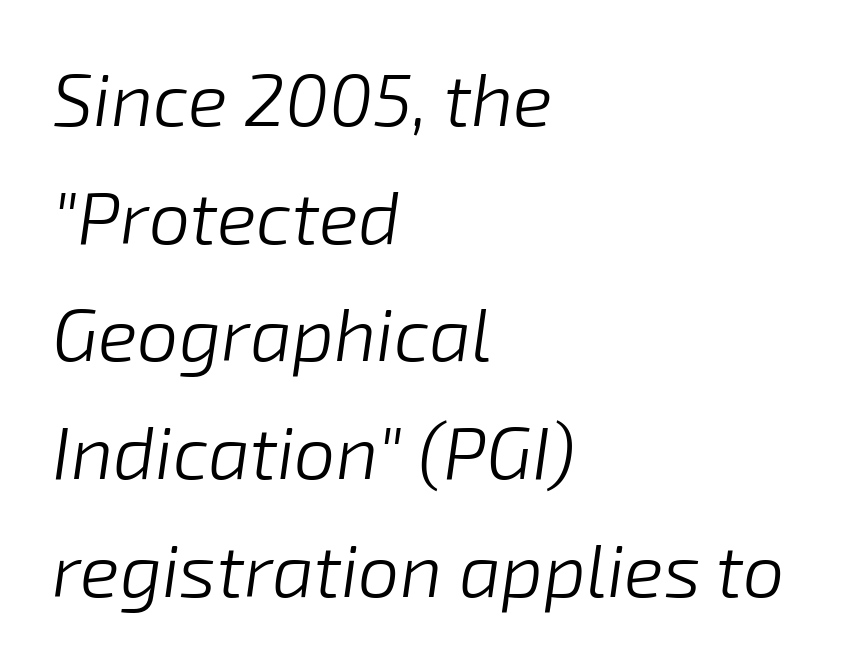
The image shows 74 px light type, italic (leaning right); set left-aligned, normal line spacing (1.59x), normal letter spacing, not underlined; low stroke contrast and a medium x-height.
